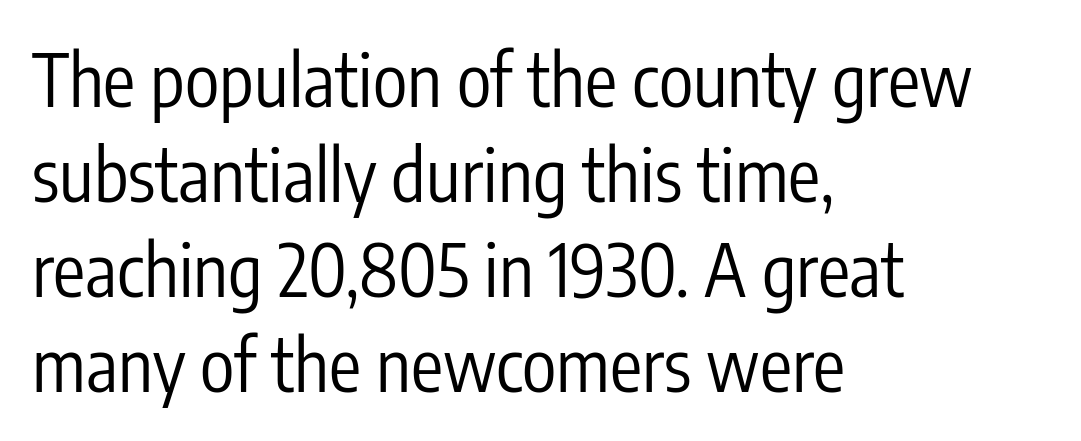
{"serif": "no", "italic": "no", "bold": "no", "weight": "regular", "width": "condensed", "stroke_contrast": "low", "x_height": "medium", "monospaced": "no", "underline": "no", "align": "left", "line_spacing": "normal", "line_spacing_ratio": 1.32, "letter_spacing": "normal", "letter_spacing_em": 0.0, "glyph_px": 72}
